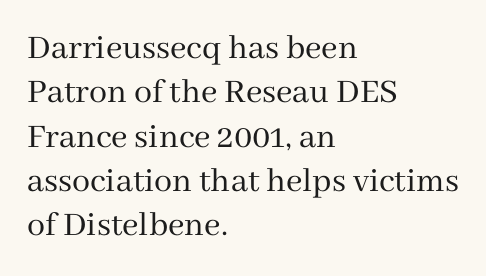
Q: Is the text bold? A: No.
Q: Is the text italic (slanted)? A: No, it is upright.
Q: Is the typeface a serif or a sans-serif typeface? A: Serif.
Q: Is the text underlined? A: No.
Q: How is the paragraph aligned? A: Left-aligned.
Q: Is the spacing between letters normal or unusually wide? A: Normal.
Q: Width (condensed, normal, or wide)? A: Normal.
Q: Stroke contrast? A: Medium.
Q: x-height? A: Medium.
Q: Monospaced? A: No.
